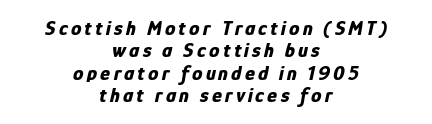
Q: Is the text bold? A: Yes.
Q: Is the text italic (slanted)? A: Yes, it leans right by about 12 degrees.
Q: Is the text underlined? A: No.
Q: How is the paragraph aligned? A: Centered.
Q: Is the spacing between lines tight, normal or loose? A: Tight.
